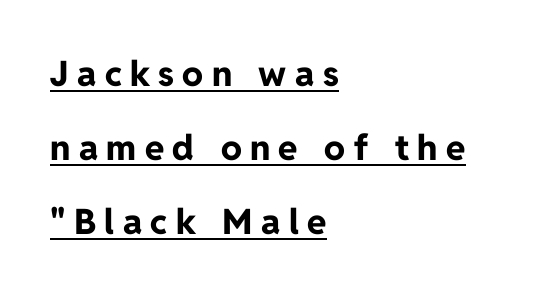
Each line of the rendering has a horizontal stroke beneath the glyphs. The tracking reads as deliberately expanded to a designer's eye. The lettering stays uniformly vertical, giving the passage a roman look. Chunky letters — that's bold for sure. The font family rendered here belongs to the sans-serif group.
